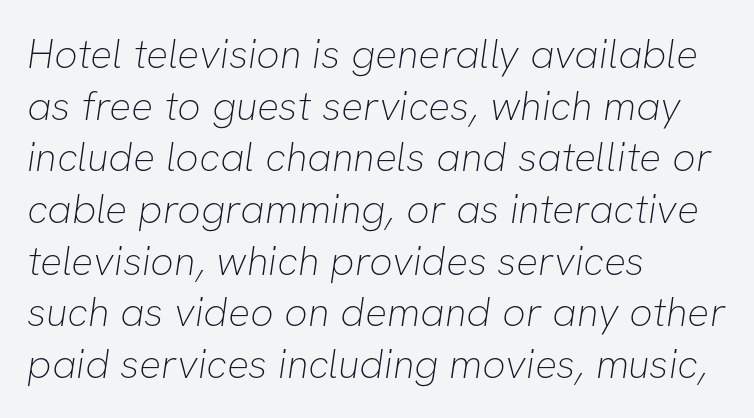
These lines sit exactly where default settings would place them. The rendering keeps characters at their native spacing. Observe the absence of serifs on each vertical stroke in this sample. The face used here is proportionally spaced, like ordinary book or web type. A bare baseline throughout the passage. The typeface has the unassuming heft of standard copy or less.
